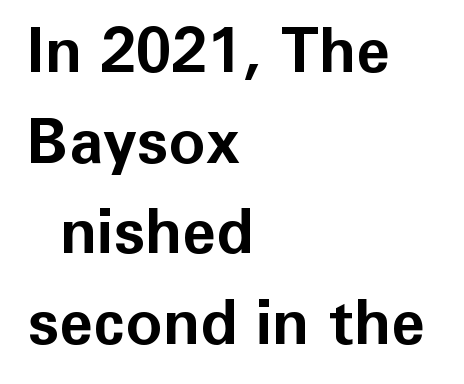
The image shows 62 px bold sans-serif type, upright; set left-aligned, normal line spacing (1.46x), normal letter spacing, not underlined; low stroke contrast and a medium x-height.
